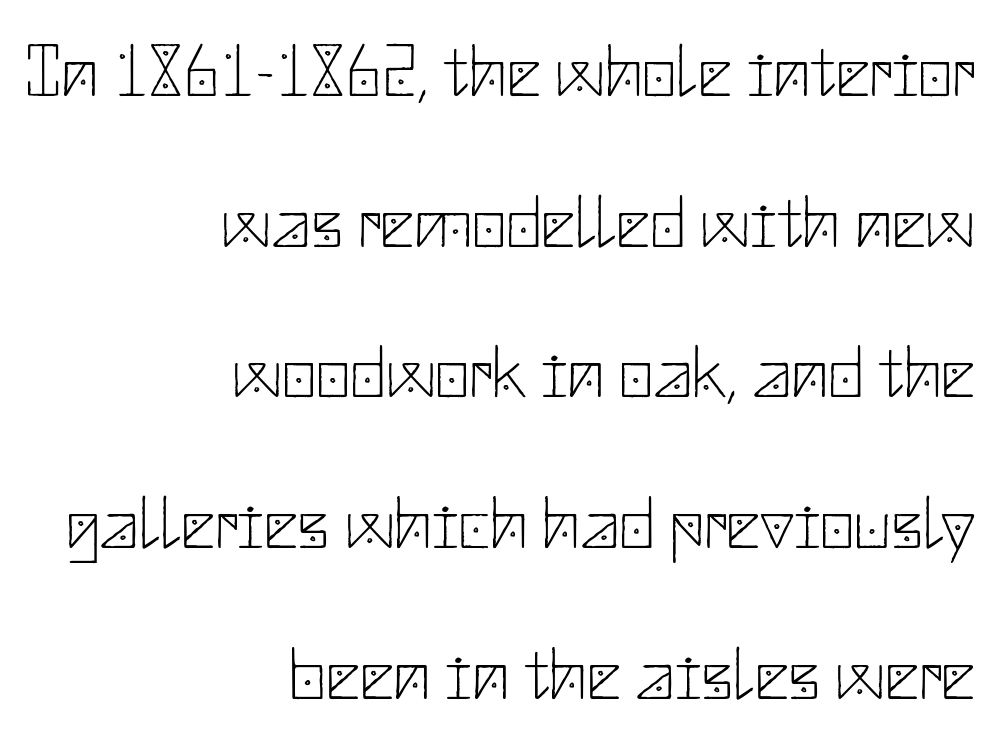
Plain, unruled lines of type. Weight: not bold — regular or lighter. You could call the tracking neutral — neither tight nor loose. Teacher's note: observe the even right margin — that is flush-right alignment. You can tell it's not italic because the verticals are truly vertical.
